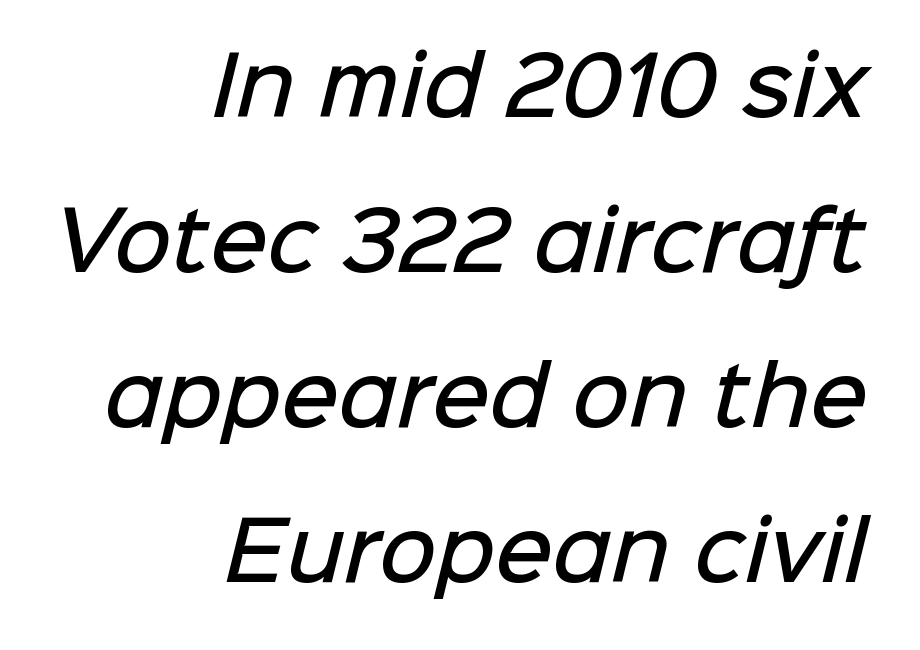
Where is the straight margin? On the right. Underline: absent. Typesetter's note: demi weight, one step under bold. Do the characters align in a grid? No, the font is proportional.
